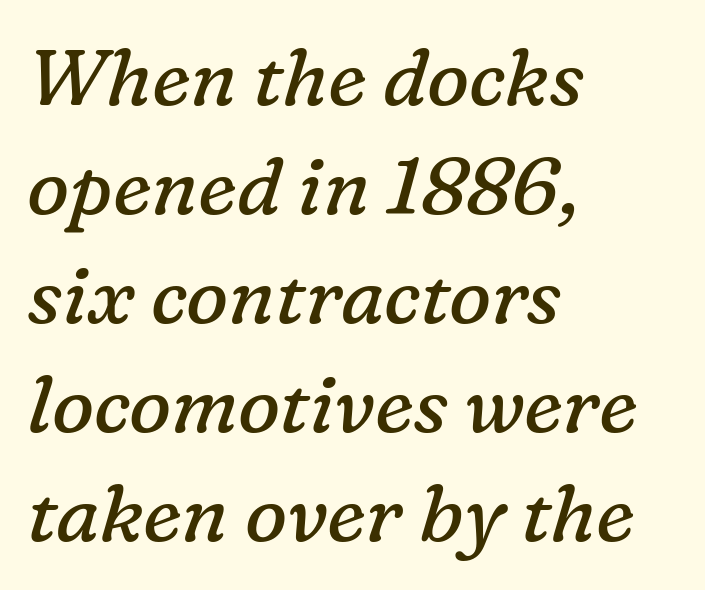
{"serif": "yes", "italic": "yes", "lean": "right", "slant_degrees": 16, "bold": "no", "weight": "regular", "width": "normal", "stroke_contrast": "low", "x_height": "medium", "monospaced": "no", "underline": "no", "align": "left", "line_spacing": "normal", "line_spacing_ratio": 1.38, "letter_spacing": "normal", "letter_spacing_em": 0.0, "glyph_px": 79}
